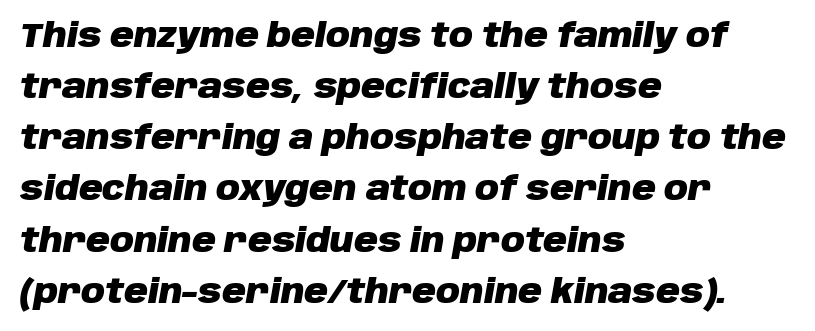
The lettering tilts uniformly, giving the passage an italic look. If you measured baseline to baseline, you'd find a middling distance. This is heavy type, rendered in bold. Descenders are the only things crossing below the line.
